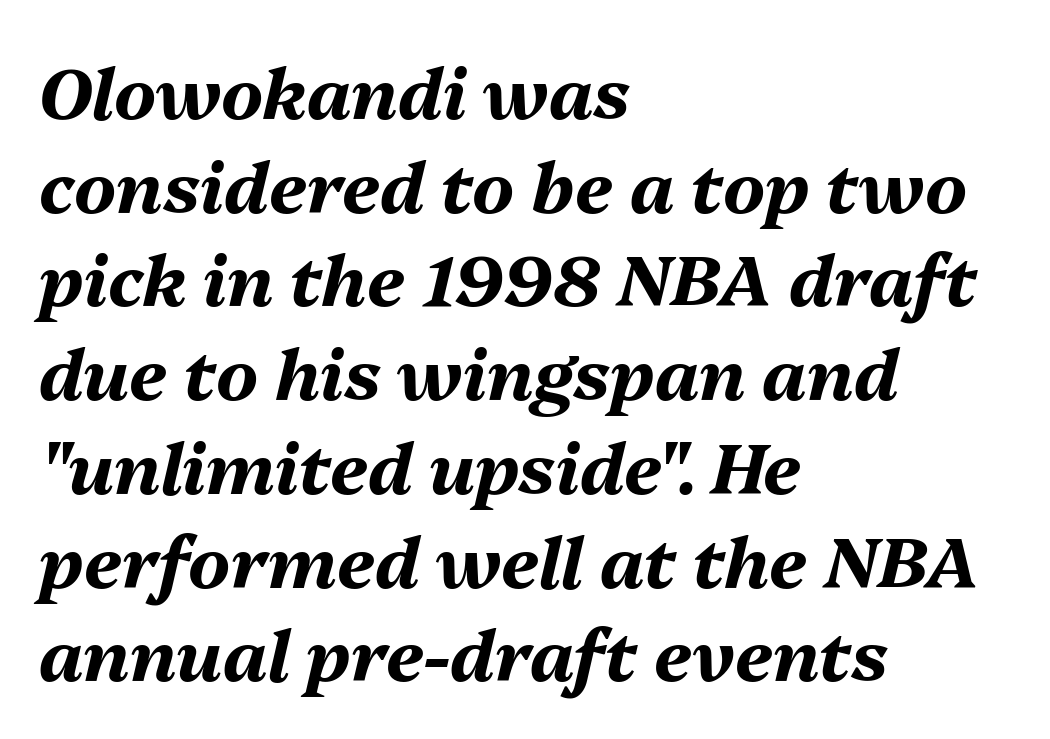
Q: Is the text bold? A: Yes.
Q: Is the text italic (slanted)? A: Yes, it leans right by about 13 degrees.
Q: Is the text underlined? A: No.
Q: How is the paragraph aligned? A: Left-aligned.
Q: Is the spacing between letters normal or unusually wide? A: Normal.
Q: Is the spacing between lines tight, normal or loose? A: Normal.
Q: Width (condensed, normal, or wide)? A: Normal.
Q: Stroke contrast? A: Medium.
Q: x-height? A: Medium.
Q: Monospaced? A: No.
